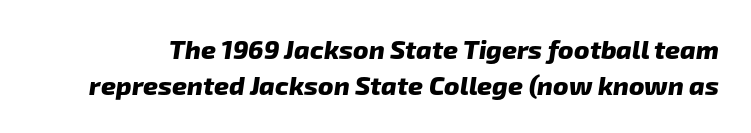
Glyph-to-glyph distance matches everyday printed text. Descenders hang freely into open space. How heavy is the stroke? Heavy — this is a bold. Quick note: interline space is typical.
